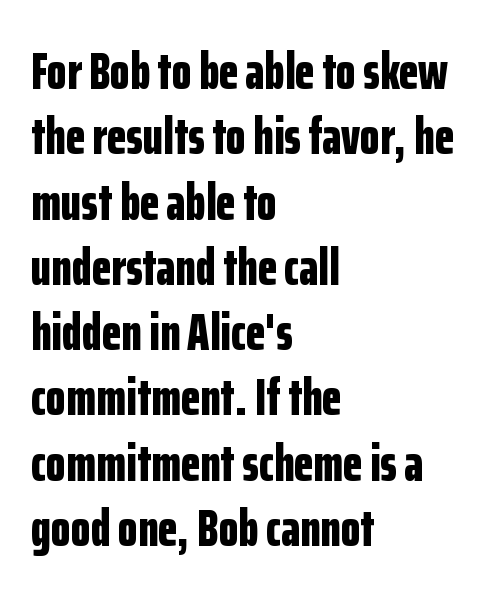
Q: Is the text bold? A: Yes.
Q: Is the text italic (slanted)? A: No, it is upright.
Q: Is the typeface a serif or a sans-serif typeface? A: Sans-serif.
Q: Is the text underlined? A: No.
Q: How is the paragraph aligned? A: Left-aligned.
Q: Is the spacing between letters normal or unusually wide? A: Normal.
Q: Is the spacing between lines tight, normal or loose? A: Normal.
Q: Width (condensed, normal, or wide)? A: Condensed.
Q: Stroke contrast? A: Low.
Q: x-height? A: Medium.
Q: Monospaced? A: No.
